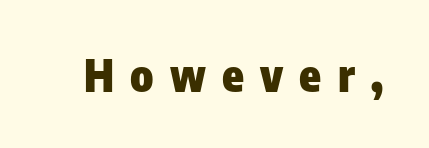
Q: Is the text bold? A: Yes.
Q: Is the text italic (slanted)? A: No, it is upright.
Q: Is the typeface a serif or a sans-serif typeface? A: Sans-serif.
Q: Is the text underlined? A: No.
Q: Is the spacing between letters normal or unusually wide? A: Unusually wide.
Q: Width (condensed, normal, or wide)? A: Condensed.
Q: Stroke contrast? A: Low.
Q: x-height? A: Medium.
Q: Monospaced? A: No.
